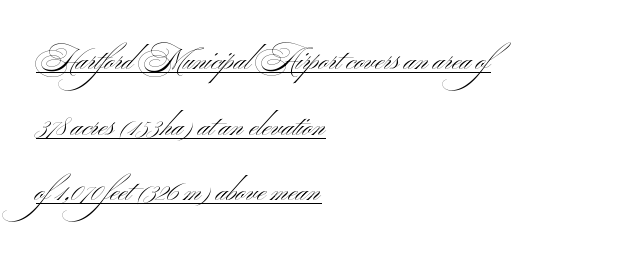
The image shows 29 px light, wide sans-serif type; set left-aligned, loose line spacing (2.26x), normal letter spacing, underlined; medium stroke contrast and a small x-height.
